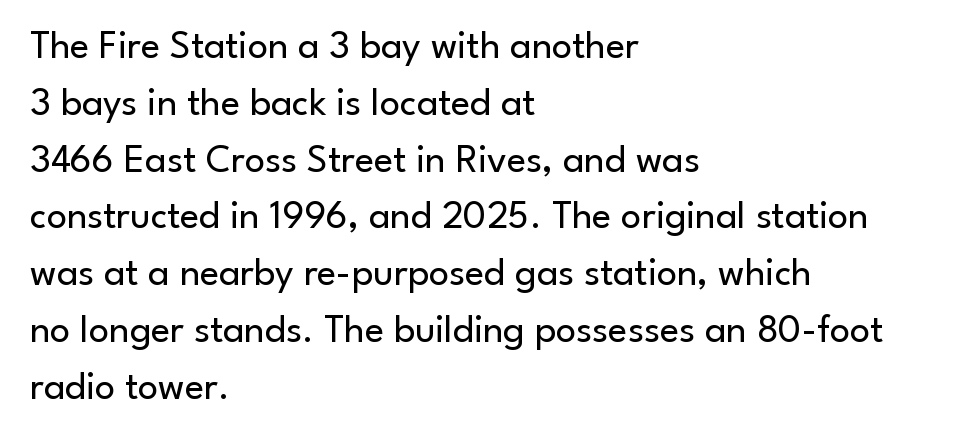
The image shows 40 px regular-weight sans-serif type, upright; set left-aligned, normal line spacing (1.42x), normal letter spacing, not underlined; low stroke contrast and a small x-height.
